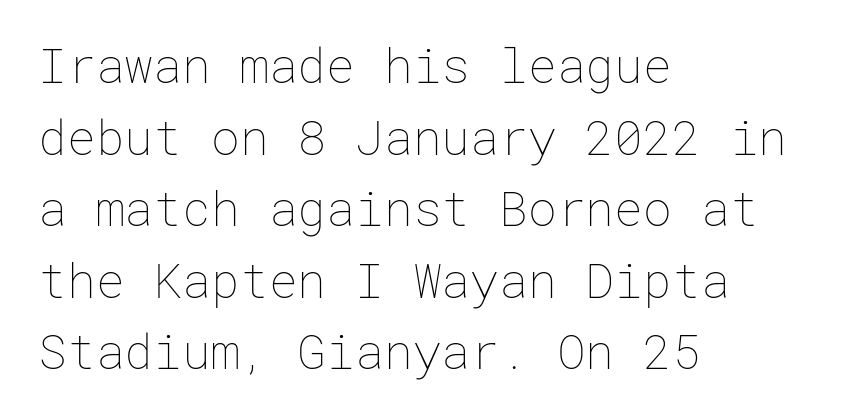
{"italic": "no", "bold": "no", "weight": "thin", "width": "normal", "stroke_contrast": "low", "x_height": "medium", "underline": "no", "align": "left", "line_spacing": "normal", "line_spacing_ratio": 1.49, "letter_spacing": "normal", "letter_spacing_em": 0.0, "glyph_px": 48}
